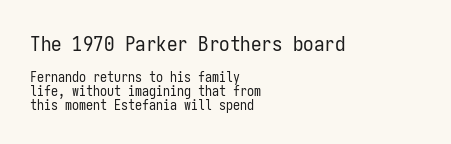
Style check: upright. The words here are not underlined. The initial chunk of copy outweighs the following chunk in type size. Each new line begins almost immediately beneath the previous one. Stem width sits at or under what a default text font uses. Each word holds together tightly as a unit, with standard inter-letter gaps.
